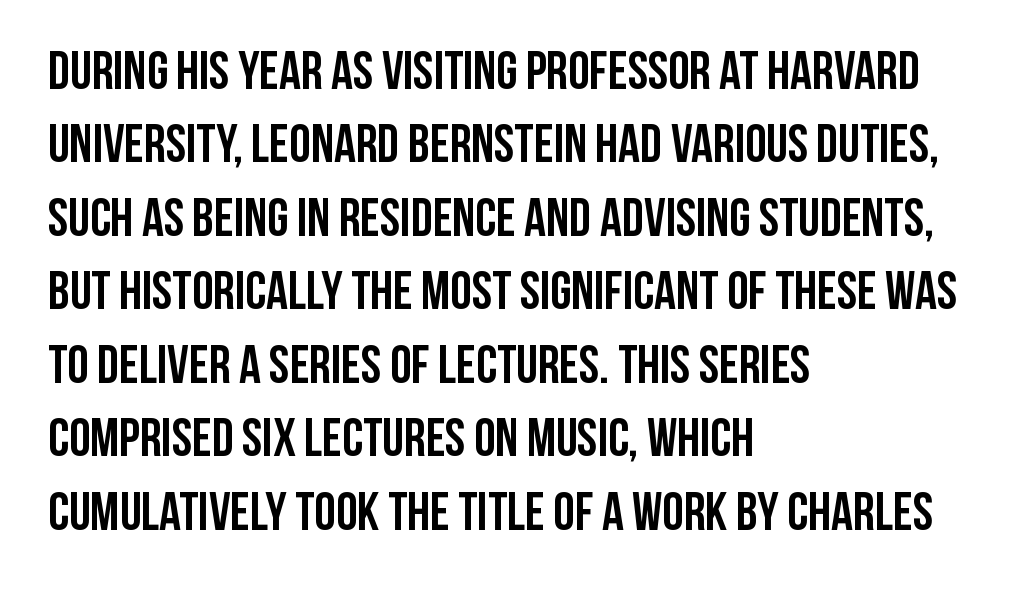
Q: Is the text bold? A: Yes.
Q: Is the text italic (slanted)? A: No, it is upright.
Q: Is the typeface a serif or a sans-serif typeface? A: Sans-serif.
Q: Is the text underlined? A: No.
Q: How is the paragraph aligned? A: Left-aligned.
Q: Is the spacing between letters normal or unusually wide? A: Normal.
Q: Is the spacing between lines tight, normal or loose? A: Normal.
Q: Width (condensed, normal, or wide)? A: Condensed.
Q: Stroke contrast? A: Low.
Q: x-height? A: Large.
Q: Monospaced? A: No.
